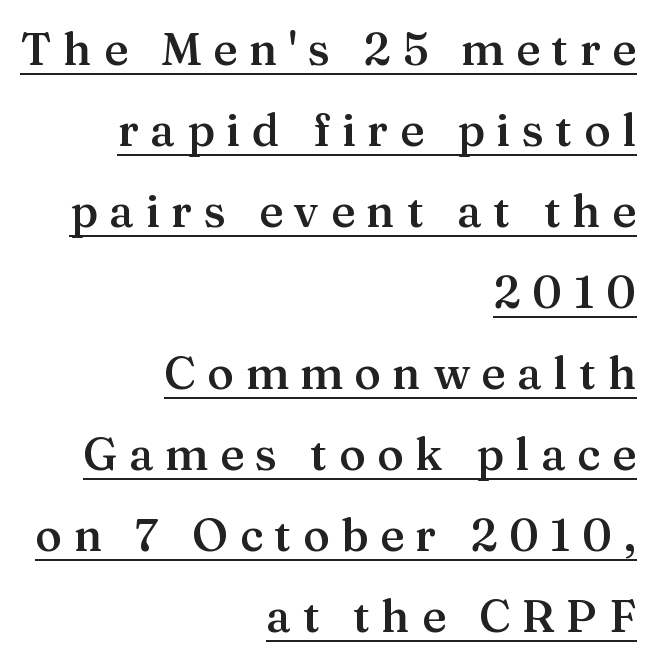
The typesetter has applied underlining to the passage shown. Little horizontal feet cap the strokes, marking this as serif type. Varying glyph widths throughout — classic text-font behaviour. This is the regular roman posture of the typeface.
